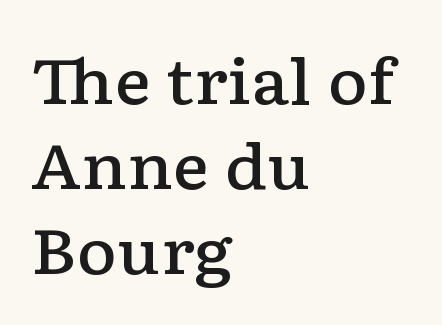
Q: Is the text bold? A: Semi-bold.
Q: Is the text italic (slanted)? A: No, it is upright.
Q: Is the typeface a serif or a sans-serif typeface? A: Serif.
Q: Is the text underlined? A: No.
Q: How is the paragraph aligned? A: Left-aligned.
Q: Is the spacing between letters normal or unusually wide? A: Normal.
Q: Is the spacing between lines tight, normal or loose? A: Normal.
Q: Width (condensed, normal, or wide)? A: Wide.
Q: Stroke contrast? A: Low.
Q: x-height? A: Medium.
Q: Monospaced? A: No.
